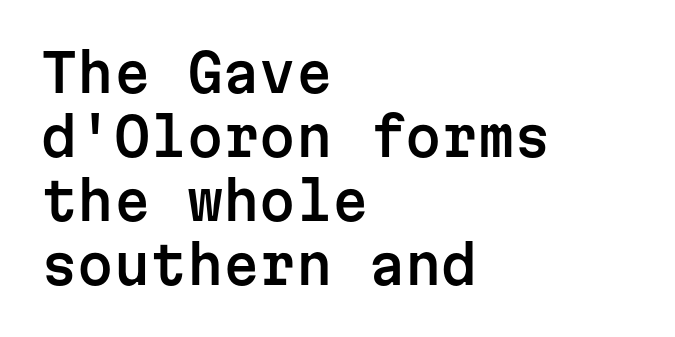
The image shows 52 px sans-serif type, upright, monospaced; set left-aligned, line spacing 1.23x, normal letter spacing, not underlined; low stroke contrast and a medium x-height.
